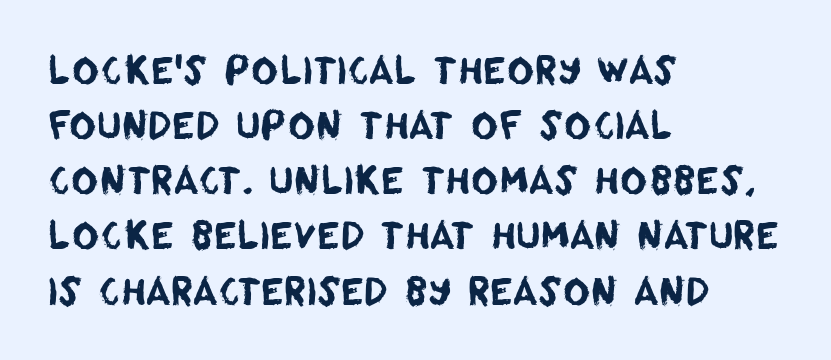
Every row of glyphs begins at an identical x-position on the left. Looks like regular typesetting: each glyph gets only the width it needs. Vertical spacing — default. The text was rendered using a sans face with plain stroke endings. A typesetter would call this zero additional tracking.
